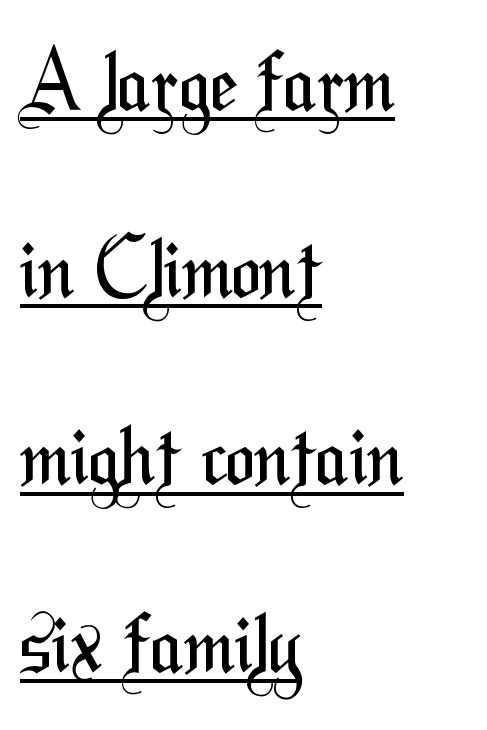
The image shows 79 px regular-weight, condensed sans-serif type; set left-aligned, loose line spacing (2.37x), normal letter spacing, underlined; medium stroke contrast and a medium x-height.
